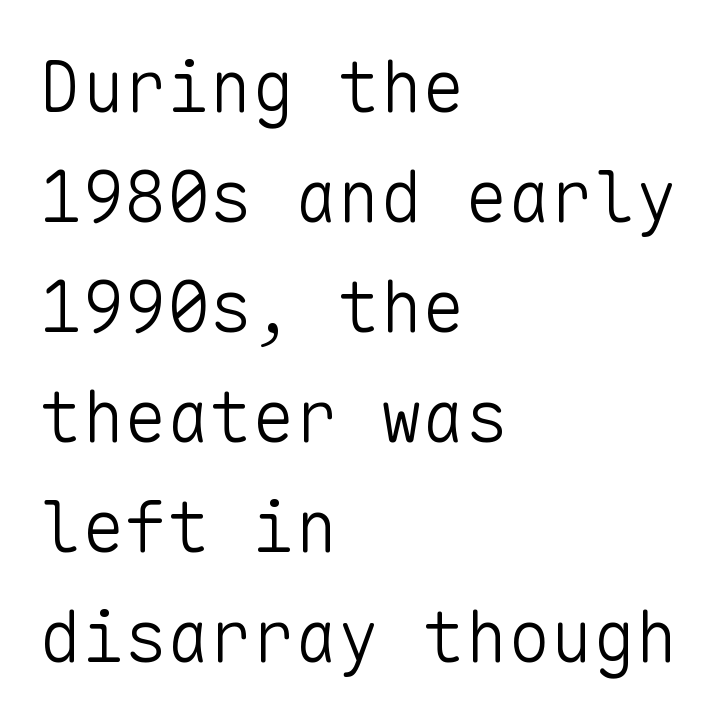
Q: Is the text bold? A: No.
Q: Is the text italic (slanted)? A: No, it is upright.
Q: Is the typeface a serif or a sans-serif typeface? A: Sans-serif.
Q: Is the text underlined? A: No.
Q: How is the paragraph aligned? A: Left-aligned.
Q: Is the spacing between letters normal or unusually wide? A: Normal.
Q: Is the spacing between lines tight, normal or loose? A: Normal.
Q: Width (condensed, normal, or wide)? A: Normal.
Q: Stroke contrast? A: Low.
Q: x-height? A: Medium.
Q: Monospaced? A: Yes.
